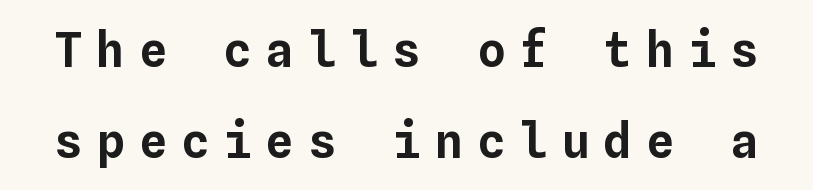
{"italic": "no", "width": "normal", "stroke_contrast": "low", "x_height": "medium", "monospaced": "yes", "underline": "no", "line_spacing_ratio": 1.89, "letter_spacing": "wide", "letter_spacing_em": 0.28, "glyph_px": 48}
